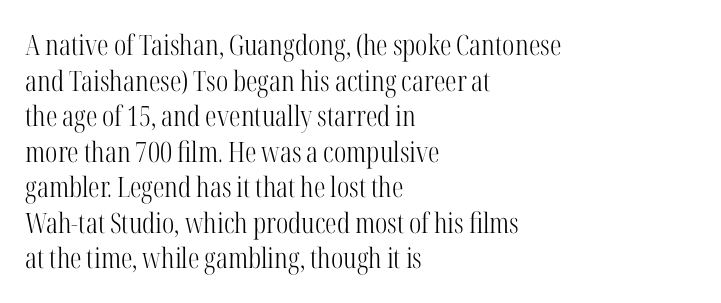
The image shows 28 px light, condensed serif type, upright; set left-aligned, normal line spacing (1.27x), normal letter spacing, not underlined; high stroke contrast and a medium x-height.
